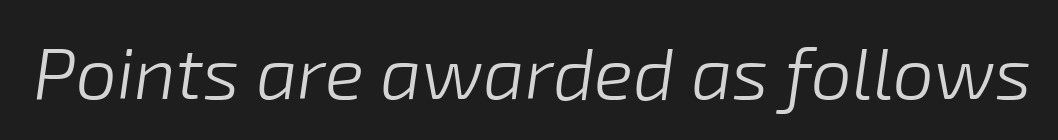
{"italic": "yes", "lean": "right", "slant_degrees": 8, "bold": "no", "weight": "light", "width": "normal", "stroke_contrast": "low", "x_height": "medium", "monospaced": "no", "underline": "no", "letter_spacing": "normal", "letter_spacing_em": 0.0, "glyph_px": 73}
